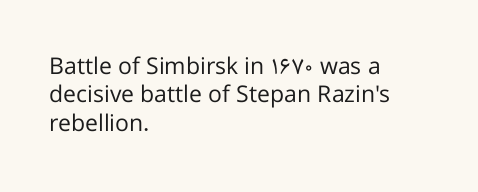
{"italic": "no", "bold": "no", "underline": "no", "align": "left", "line_spacing_ratio": 1.23, "letter_spacing": "normal", "letter_spacing_em": 0.0, "glyph_px": 23}
